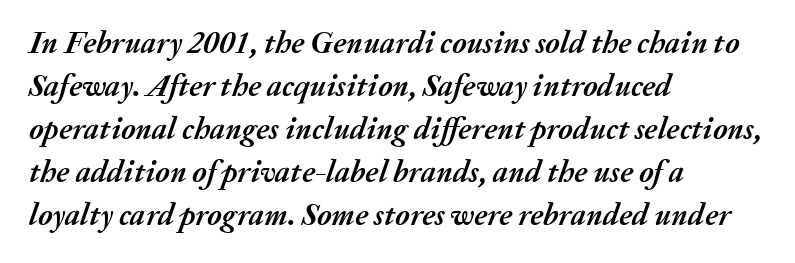
{"italic": "yes", "lean": "right", "slant_degrees": 20, "bold": "yes", "weight": "semibold", "width": "normal", "stroke_contrast": "medium", "x_height": "medium", "monospaced": "no", "underline": "no", "align": "left", "line_spacing": "normal", "line_spacing_ratio": 1.39, "letter_spacing": "normal", "letter_spacing_em": 0.0, "glyph_px": 31}
